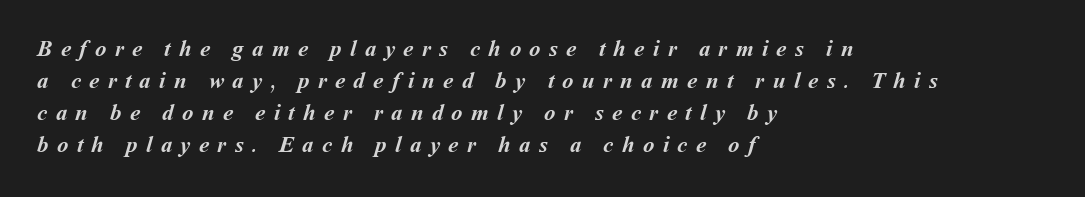
Honestly, the row spacing looks completely unremarkable. Summary of weight: heavy, a full bold. Unmarked baselines from the first word to the last. Caption: multi-line text, flush left, ragged right. The tracking jumps out immediately: characters are airy and widely separated.
